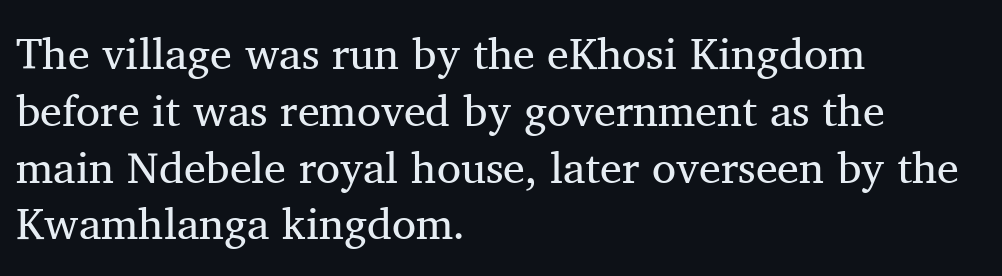
The image shows 44 px regular-weight serif type, upright; set left-aligned, normal line spacing (1.29x), normal letter spacing, not underlined; medium stroke contrast and a medium x-height.
